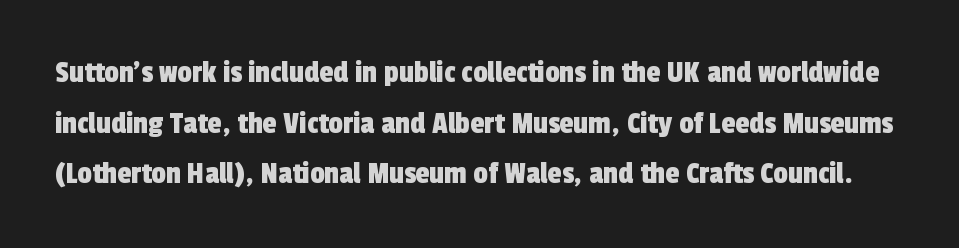
The image shows 32 px condensed sans-serif type; set normal line spacing (1.58x), normal letter spacing, not underlined; a medium x-height.
